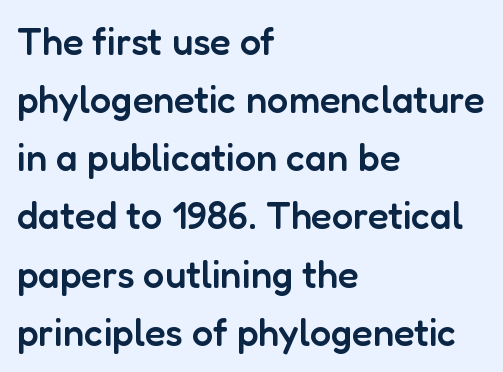
Each new line begins a customary step beneath the previous one. Here the designer chose a conventional face with non-uniform glyph widths. How heavy is the stroke? Medium-heavy — a semibold, shy of bold. The horizontal fit of the characters is conventional and even. You can tell it's not italic because the verticals are truly vertical.
